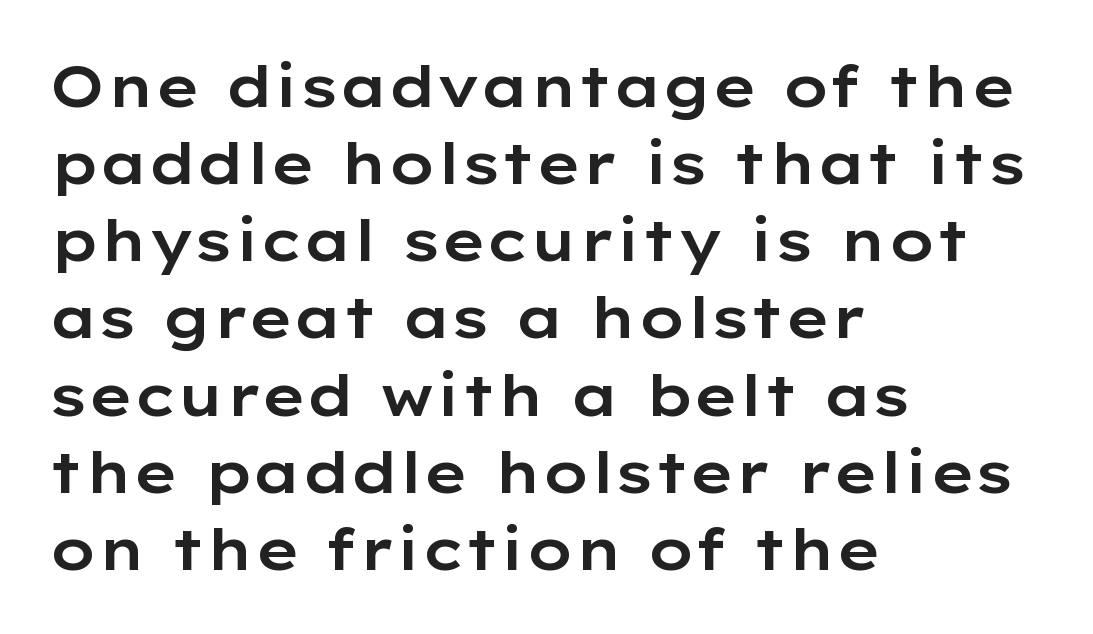
The space directly below the letters is spotless. Quick note: not italic, upright. The designer left line spacing at the default. The text was rendered using a sans face with plain stroke endings. No extra tracking has been applied to these lines. A typesetter would call this proportional, since set widths differ per character.
